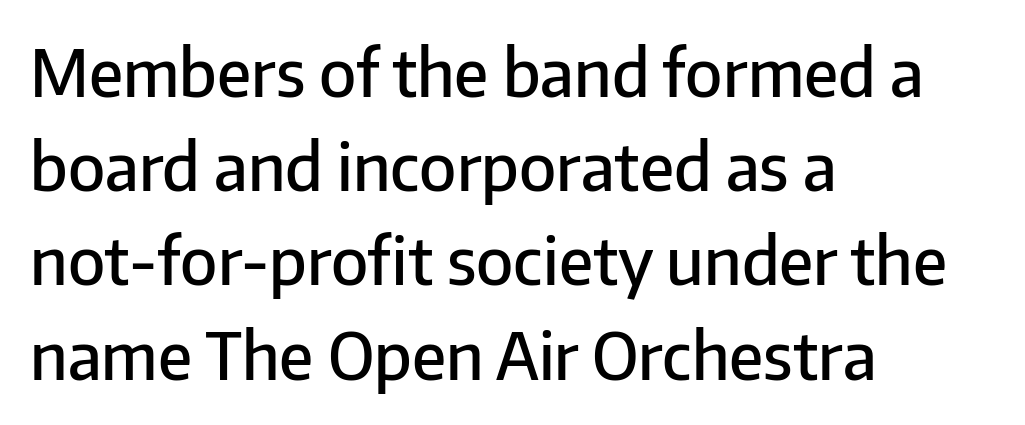
Q: Is the text bold? A: Semi-bold.
Q: Is the text italic (slanted)? A: No, it is upright.
Q: Is the typeface a serif or a sans-serif typeface? A: Sans-serif.
Q: Is the text underlined? A: No.
Q: How is the paragraph aligned? A: Left-aligned.
Q: Is the spacing between letters normal or unusually wide? A: Normal.
Q: Is the spacing between lines tight, normal or loose? A: Normal.
Q: Width (condensed, normal, or wide)? A: Normal.
Q: Stroke contrast? A: Low.
Q: x-height? A: Medium.
Q: Monospaced? A: No.
